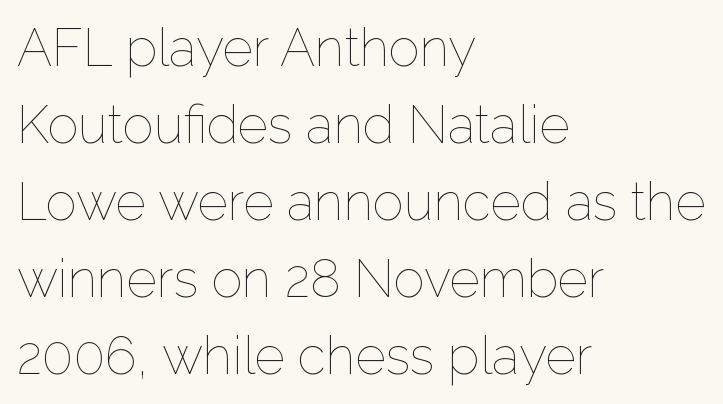
{"italic": "no", "bold": "no", "weight": "thin", "width": "normal", "stroke_contrast": "low", "x_height": "medium", "monospaced": "no", "underline": "no", "align": "left", "line_spacing": "normal", "line_spacing_ratio": 1.48, "letter_spacing": "normal", "letter_spacing_em": 0.0, "glyph_px": 52}
